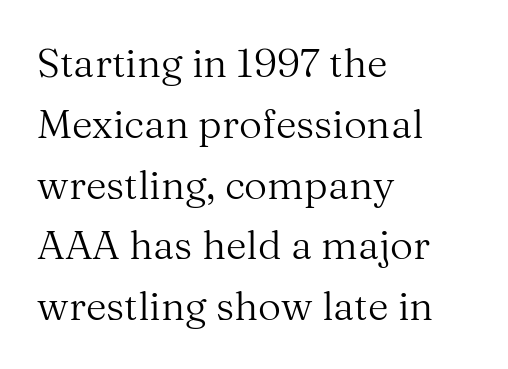
The horizontal fit of the characters is conventional and even. It's the straight-up-and-down kind of type. This rendering features lettering with no underline. The characters are drawn with everyday or finer stroke widths.
